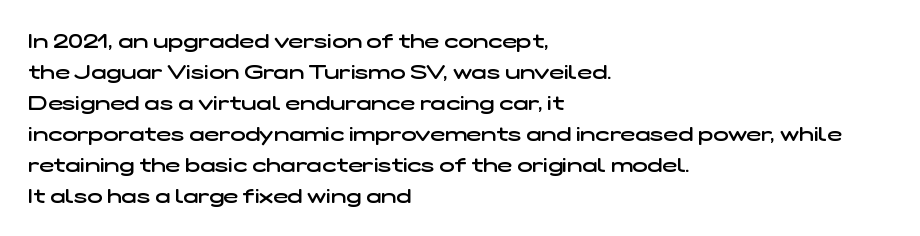
{"bold": "semi", "underline": "no", "align": "left", "line_spacing": "normal", "line_spacing_ratio": 1.55, "letter_spacing": "normal", "letter_spacing_em": 0.0, "glyph_px": 20}
